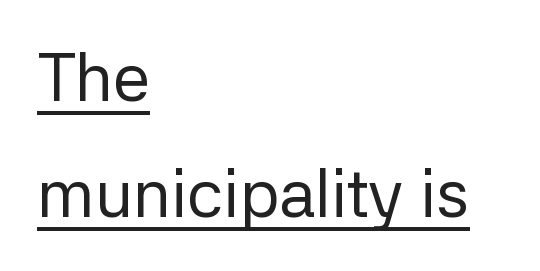
The image shows 67 px regular-weight sans-serif type, upright; set left-aligned, line spacing 1.73x, normal letter spacing, underlined; low stroke contrast and a medium x-height.
